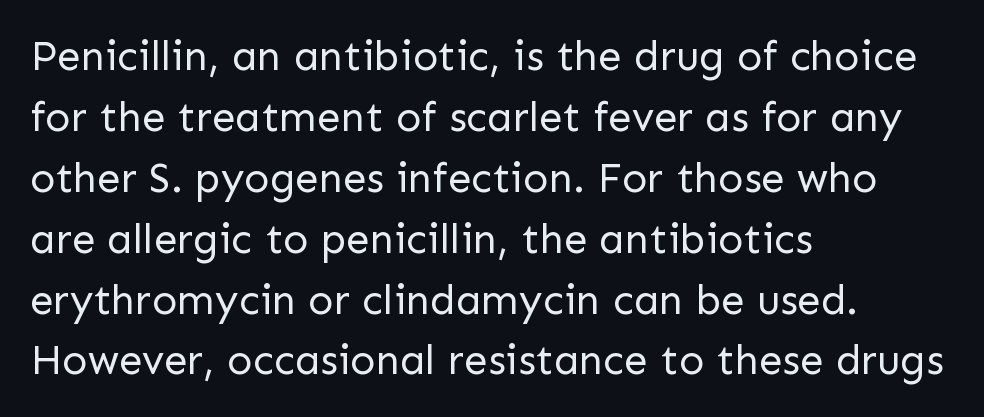
Are there feet on the stems? There aren't — it's a sans. No heavy texture on the line: the type isn't bold. Each letter keeps its own natural width here, so spacing adapts to shape. Notice how the passage keeps a crisp vertical edge on the left only. Anything drawn beneath the words? Only blank space.
